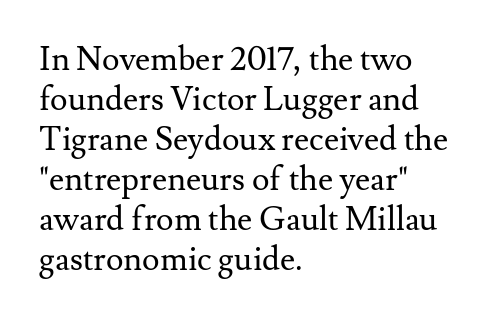
{"serif": "yes", "italic": "no", "bold": "no", "weight": "regular", "width": "normal", "stroke_contrast": "medium", "x_height": "small", "monospaced": "no", "underline": "no", "align": "left", "line_spacing_ratio": 1.21, "letter_spacing": "normal", "letter_spacing_em": 0.0, "glyph_px": 33}
